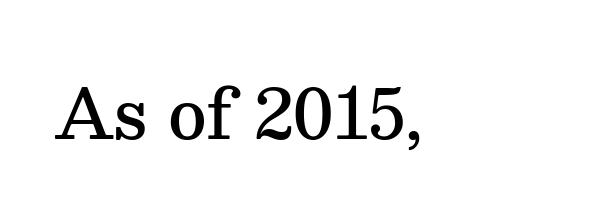
Firm but not heavy-handed strokes: this text is semibold. Descenders hang freely into open space. No italicization has been applied; the sample stays upright. If you drew a ruler down the left edge, every line would touch it.
